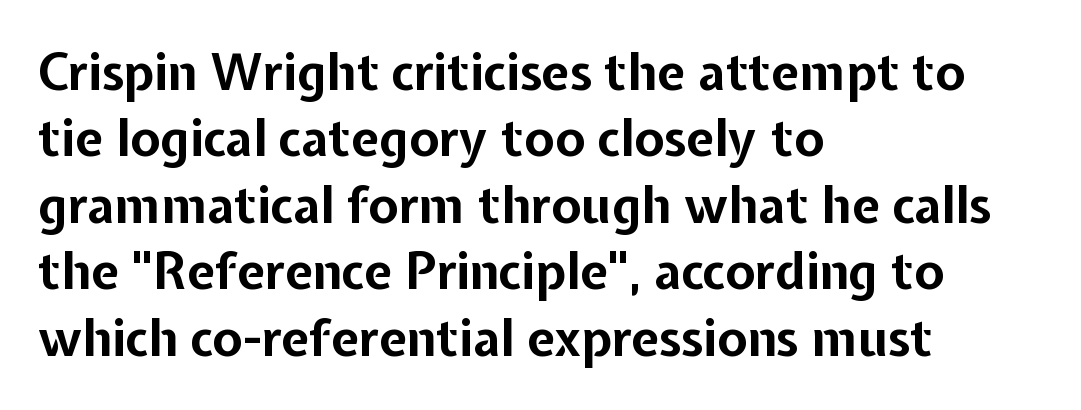
Q: Is the text bold? A: Yes.
Q: Is the text italic (slanted)? A: No, it is upright.
Q: Is the typeface a serif or a sans-serif typeface? A: Sans-serif.
Q: Is the text underlined? A: No.
Q: How is the paragraph aligned? A: Left-aligned.
Q: Is the spacing between letters normal or unusually wide? A: Normal.
Q: Is the spacing between lines tight, normal or loose? A: Normal.
Q: Width (condensed, normal, or wide)? A: Normal.
Q: Stroke contrast? A: Low.
Q: x-height? A: Medium.
Q: Monospaced? A: No.
